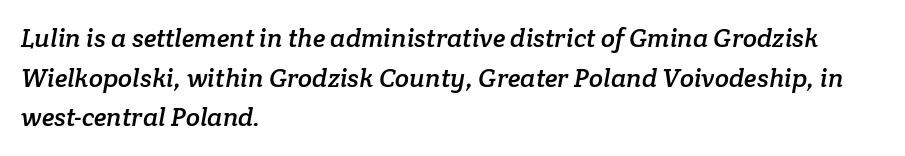
{"underline": "no", "align": "left", "line_spacing": "normal", "line_spacing_ratio": 1.52, "letter_spacing": "normal", "letter_spacing_em": 0.0, "glyph_px": 26}
